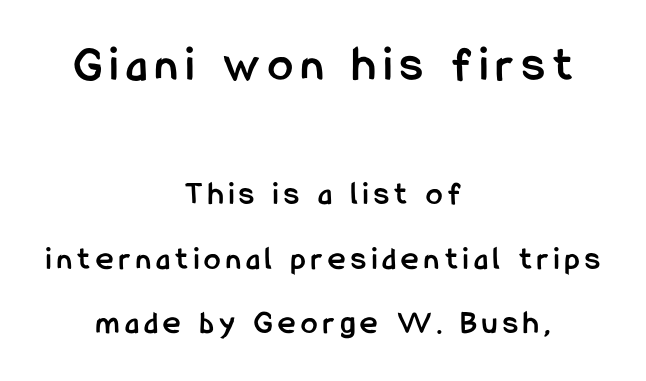
Q: Is the text bold? A: Yes.
Q: Is the text italic (slanted)? A: No, it is upright.
Q: Is the typeface a serif or a sans-serif typeface? A: Sans-serif.
Q: Is the text underlined? A: No.
Q: How is the paragraph aligned? A: Centered.
Q: Is the spacing between lines tight, normal or loose? A: Loose.
Q: Which block of text is set in a larger size, the first (top) or the second (bottom)? A: The first (top) one.
Q: Width (condensed, normal, or wide)? A: Condensed.
Q: Stroke contrast? A: Low.
Q: x-height? A: Medium.
Q: Monospaced? A: No.
